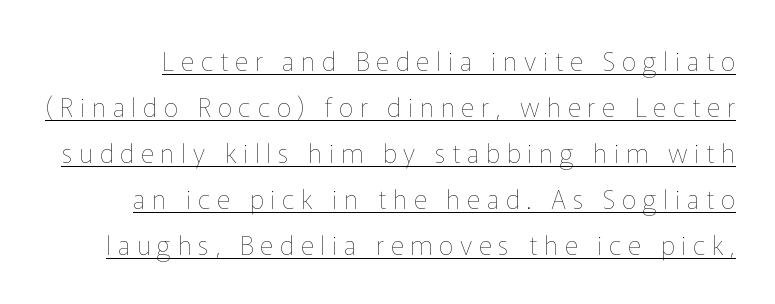
The image shows 26 px text type, upright; set line spacing 1.77x, unusually wide letter spacing (+0.26 em), underlined.
